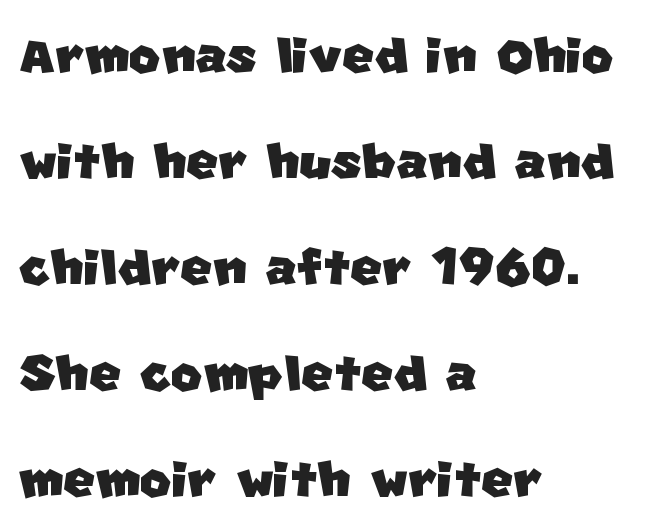
The font family rendered here belongs to the sans-serif group. The designer left line spacing at the default. The face used here is proportionally spaced, like ordinary book or web type. Casual observation: everything's shoved over to the left.
